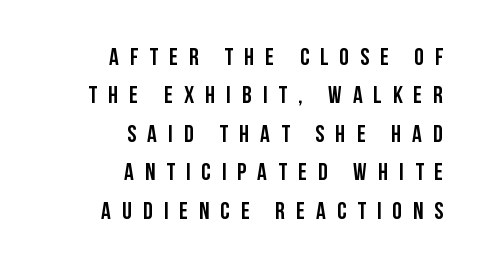
{"italic": "no", "bold": "yes", "underline": "no", "align": "right", "line_spacing": "normal", "line_spacing_ratio": 1.6, "letter_spacing": "wide", "letter_spacing_em": 0.46, "glyph_px": 24}
